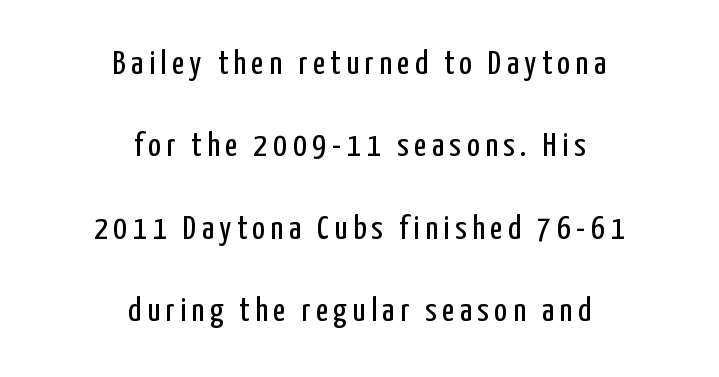
The image shows 34 px regular-weight, condensed sans-serif type, upright; set centered, loose line spacing (2.42x), not underlined; low stroke contrast and a medium x-height.
